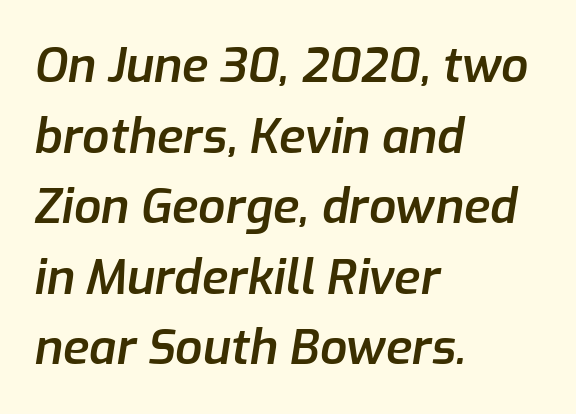
Q: Is the text bold? A: Semi-bold.
Q: Is the text italic (slanted)? A: Yes, it leans right by about 9 degrees.
Q: Is the text underlined? A: No.
Q: How is the paragraph aligned? A: Left-aligned.
Q: Is the spacing between letters normal or unusually wide? A: Normal.
Q: Is the spacing between lines tight, normal or loose? A: Normal.
Q: Width (condensed, normal, or wide)? A: Normal.
Q: Stroke contrast? A: Low.
Q: x-height? A: Medium.
Q: Monospaced? A: No.
